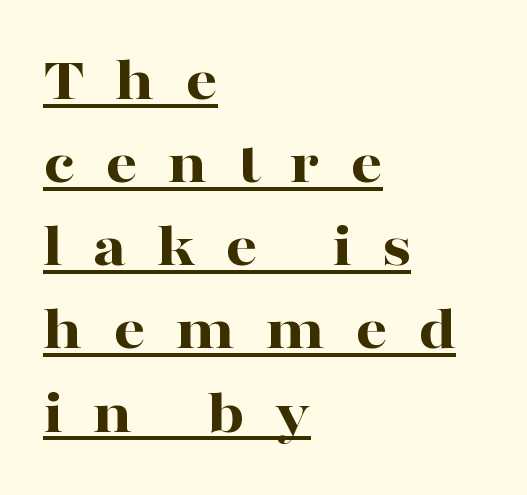
{"serif": "yes", "italic": "no", "bold": "yes", "weight": "bold", "width": "wide", "stroke_contrast": "high", "x_height": "medium", "monospaced": "no", "underline": "yes", "align": "left", "line_spacing": "normal", "line_spacing_ratio": 1.32, "letter_spacing": "wide", "letter_spacing_em": 0.48, "glyph_px": 63}
